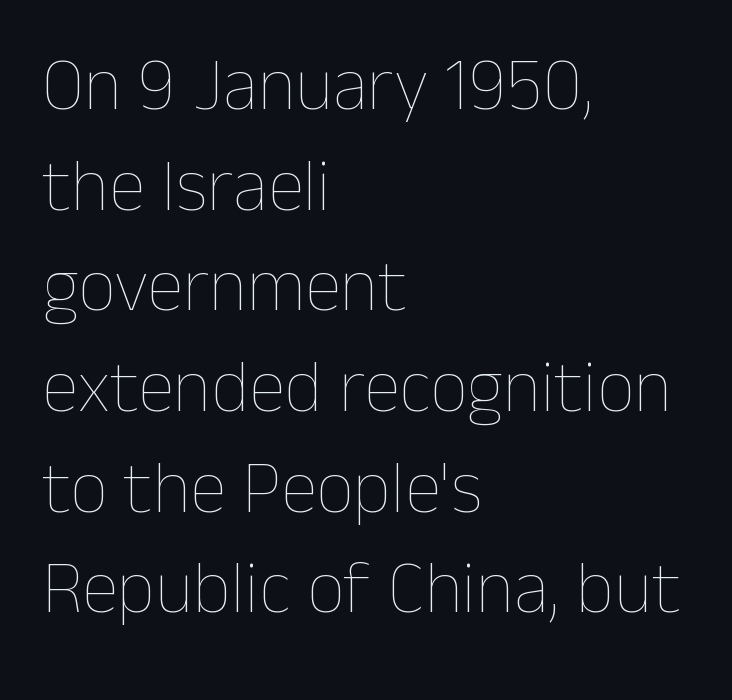
Q: Is the text bold? A: No.
Q: Is the text italic (slanted)? A: No, it is upright.
Q: Is the text underlined? A: No.
Q: How is the paragraph aligned? A: Left-aligned.
Q: Is the spacing between letters normal or unusually wide? A: Normal.
Q: Is the spacing between lines tight, normal or loose? A: Normal.
Q: Width (condensed, normal, or wide)? A: Normal.
Q: Stroke contrast? A: Low.
Q: x-height? A: Medium.
Q: Monospaced? A: No.
